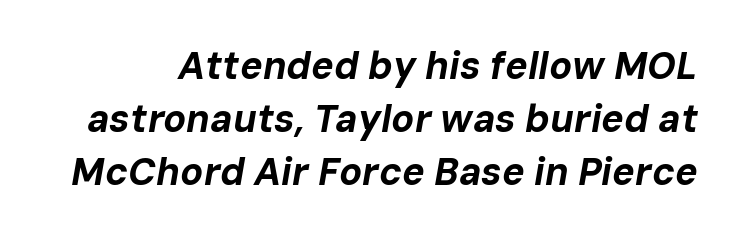
{"italic": "yes", "lean": "right", "slant_degrees": 10, "bold": "yes", "weight": "bold", "width": "normal", "stroke_contrast": "low", "x_height": "medium", "monospaced": "no", "underline": "no", "line_spacing": "normal", "line_spacing_ratio": 1.4, "letter_spacing": "normal", "letter_spacing_em": 0.0, "glyph_px": 38}
